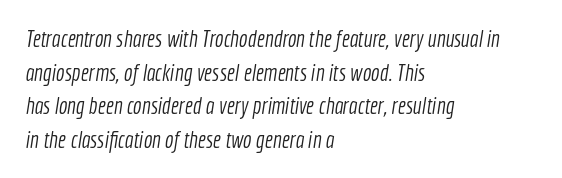
Q: Is the text bold? A: No.
Q: Is the text underlined? A: No.
Q: How is the paragraph aligned? A: Left-aligned.
Q: Is the spacing between letters normal or unusually wide? A: Normal.
Q: Is the spacing between lines tight, normal or loose? A: Normal.
